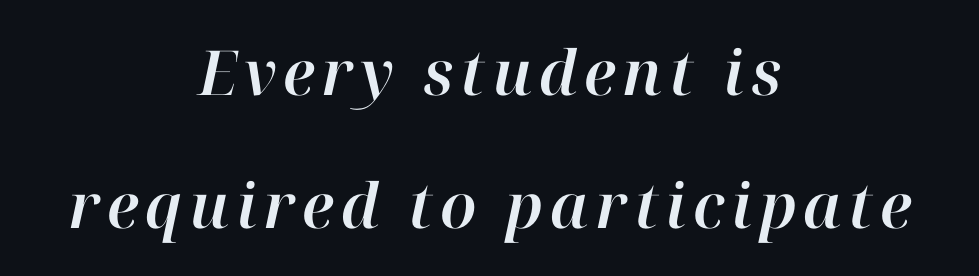
This sample has the flowing, uneven cadence of proportional lettering. The text carries the slant typical of an italic or oblique font. The lines are quadded center. Quick note: underline off. The block of text is sparse from top to bottom, with ample space between rows.
